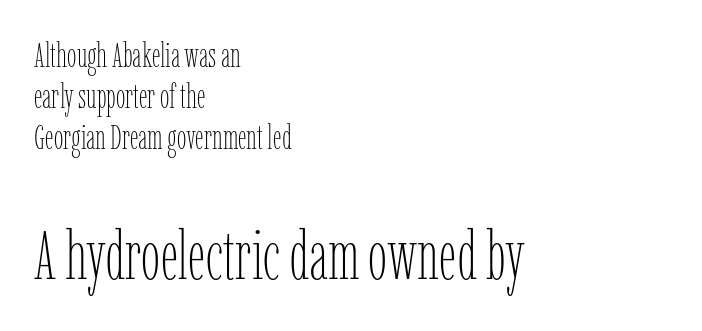
{"italic": "no", "bold": "no", "weight": "thin", "width": "condensed", "stroke_contrast": "low", "x_height": "medium", "monospaced": "no", "underline": "no", "align": "left", "line_spacing_ratio": 1.21, "letter_spacing": "normal", "letter_spacing_em": 0.0, "larger_block": "second", "size_ratio": 2.03, "glyph_px": 69}
